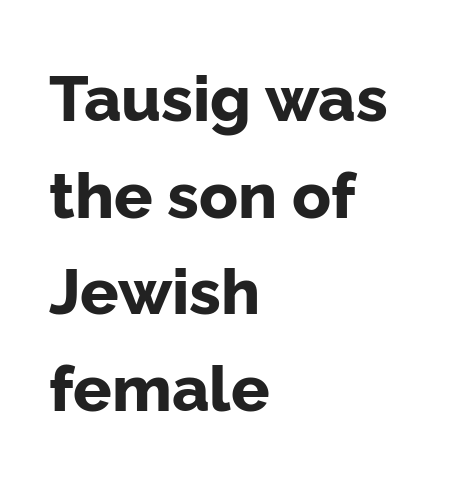
Which margin do the lines hug? The left one — the right edge is uneven. This rendering features lettering with no underline. Do the characters align in a grid? No, the font is proportional. The face used here has the dense, thick strokes of a bold.
